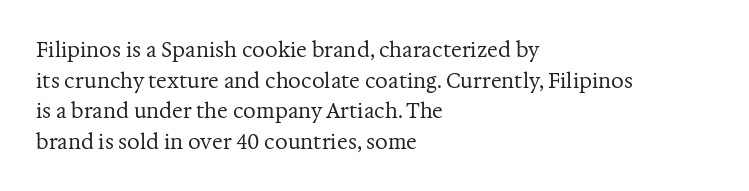
{"italic": "no", "bold": "no", "underline": "no", "align": "left", "line_spacing": "normal", "line_spacing_ratio": 1.53, "letter_spacing": "normal", "letter_spacing_em": 0.0, "glyph_px": 20}
